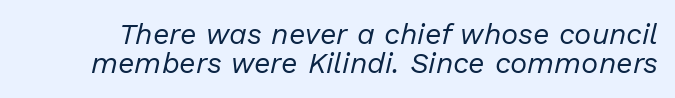
The image shows 29 px regular-weight type, italic (leaning right); set tight line spacing (0.99x), normal letter spacing, not underlined; low stroke contrast and a medium x-height.
